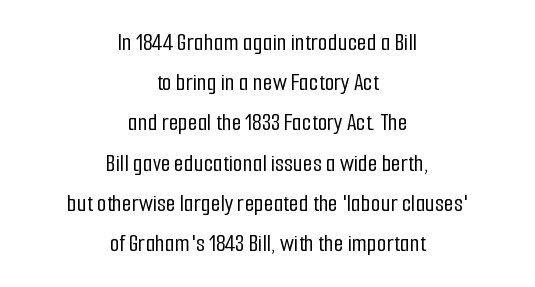
{"italic": "no", "underline": "no", "align": "center", "line_spacing": "normal", "line_spacing_ratio": 1.61, "letter_spacing": "normal", "letter_spacing_em": 0.0, "glyph_px": 25}
